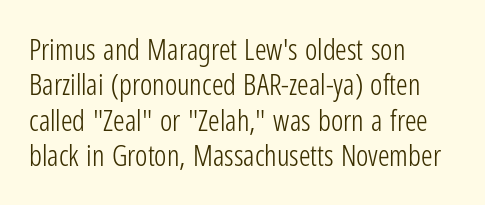
Q: Is the text bold? A: No.
Q: Is the text italic (slanted)? A: No, it is upright.
Q: Is the typeface a serif or a sans-serif typeface? A: Sans-serif.
Q: Is the text underlined? A: No.
Q: How is the paragraph aligned? A: Left-aligned.
Q: Is the spacing between letters normal or unusually wide? A: Normal.
Q: Width (condensed, normal, or wide)? A: Condensed.
Q: Stroke contrast? A: Low.
Q: x-height? A: Medium.
Q: Monospaced? A: No.
